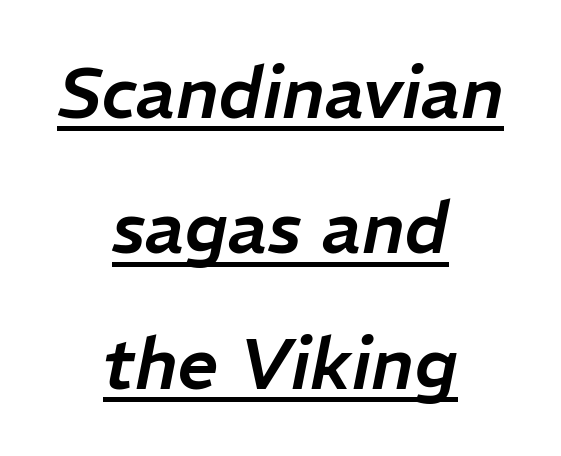
Q: Is the text italic (slanted)? A: Yes, it leans right by about 11 degrees.
Q: Is the text underlined? A: Yes.
Q: How is the paragraph aligned? A: Centered.
Q: Is the spacing between letters normal or unusually wide? A: Normal.
Q: Width (condensed, normal, or wide)? A: Normal.
Q: Stroke contrast? A: Low.
Q: x-height? A: Medium.
Q: Monospaced? A: No.
